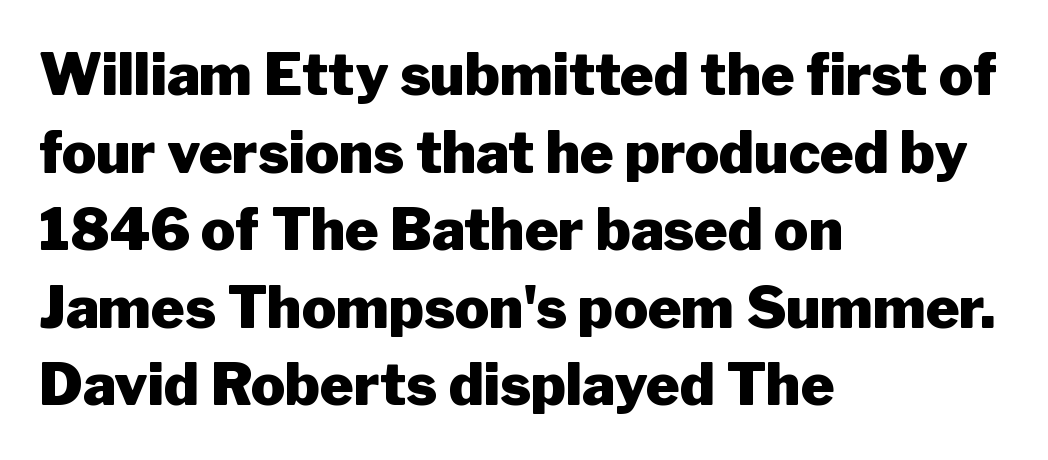
Compared with a centered layout, this one pins lines to the left instead. Compared with an ordinary text face, these strokes are far heavier — a full bold. Look at the bottom of the vertical strokes: they stop flat, with no serifs. The face used here is proportionally spaced, like ordinary book or web type. Is there any slant? The stems are plumb.
